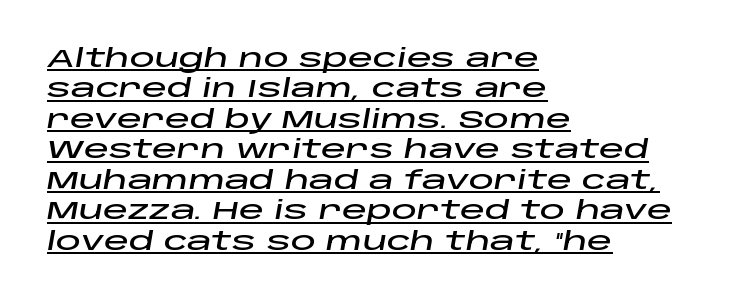
Q: Is the text italic (slanted)? A: Yes, it leans right by about 10 degrees.
Q: Is the text underlined? A: Yes.
Q: How is the paragraph aligned? A: Left-aligned.
Q: Is the spacing between letters normal or unusually wide? A: Normal.
